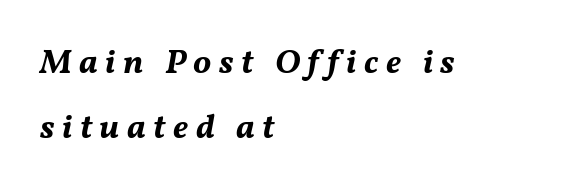
Q: Is the text bold? A: Yes.
Q: Is the text italic (slanted)? A: Yes, it leans right by about 11 degrees.
Q: Is the text underlined? A: No.
Q: How is the paragraph aligned? A: Left-aligned.
Q: Is the spacing between letters normal or unusually wide? A: Unusually wide.
Q: Is the spacing between lines tight, normal or loose? A: Loose.
Q: Width (condensed, normal, or wide)? A: Normal.
Q: Stroke contrast? A: Medium.
Q: x-height? A: Medium.
Q: Monospaced? A: No.
